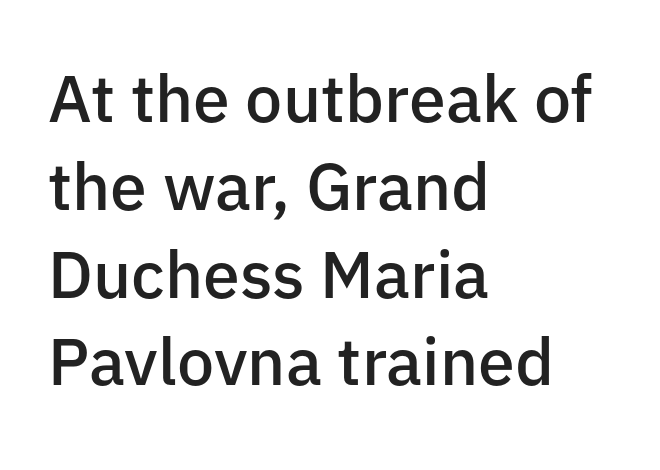
{"serif": "no", "italic": "no", "bold": "semi", "weight": "semibold", "width": "normal", "stroke_contrast": "low", "x_height": "medium", "monospaced": "no", "underline": "no", "align": "left", "line_spacing": "normal", "line_spacing_ratio": 1.33, "letter_spacing": "normal", "letter_spacing_em": 0.0, "glyph_px": 66}
